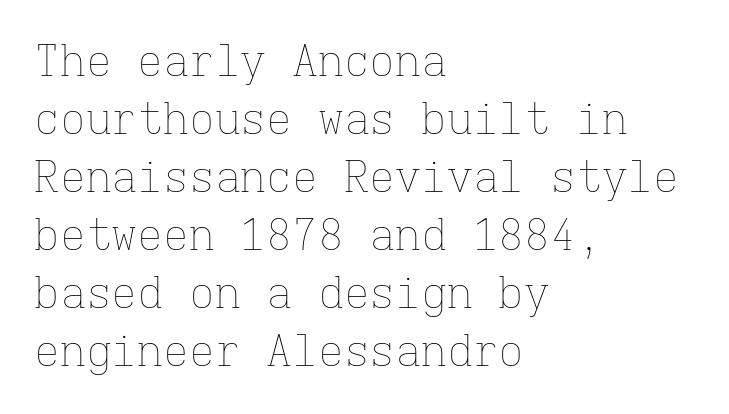
Think of a typewriter: that constant character pitch is what you see here. Summary of vertical rhythm: regular, with standard interline spacing. The strokes are not fattened; the text isn't bold. These lines were composed using upright roman letters. Glyph-to-glyph distance matches everyday printed text. Layout note: lines flush left.
